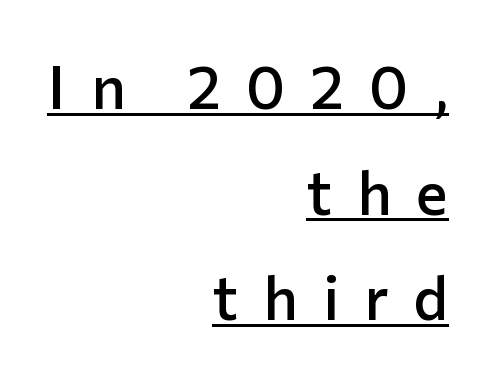
The image shows 60 px semibold sans-serif type, upright; set right-aligned, line spacing 1.76x, unusually wide letter spacing (+0.42 em), underlined; low stroke contrast and a medium x-height.
